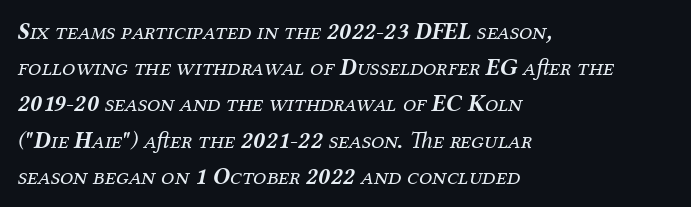
{"italic": "yes", "lean": "right", "slant_degrees": 12, "bold": "no", "underline": "no", "align": "left", "line_spacing": "normal", "line_spacing_ratio": 1.51, "letter_spacing": "normal", "letter_spacing_em": 0.0, "glyph_px": 24}
